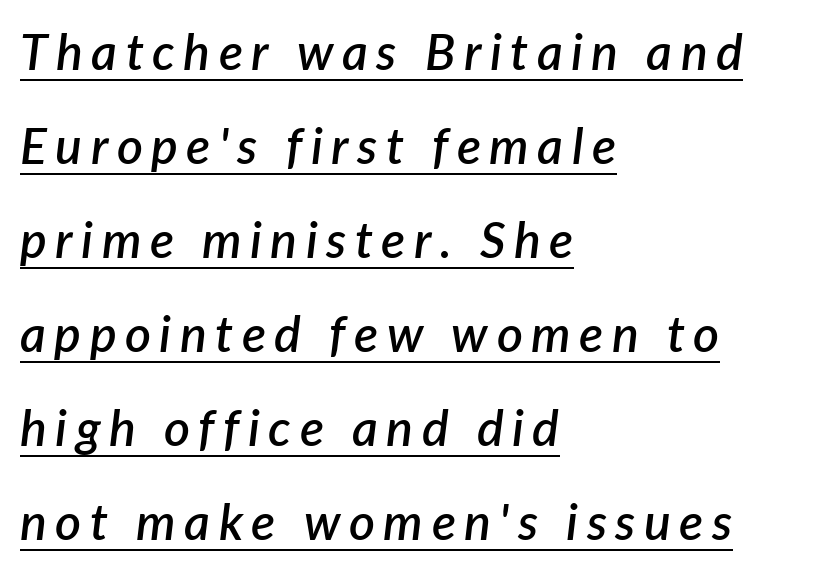
The image shows 50 px semibold type, italic (leaning right); set left-aligned, line spacing 1.88x, underlined; low stroke contrast and a medium x-height.
